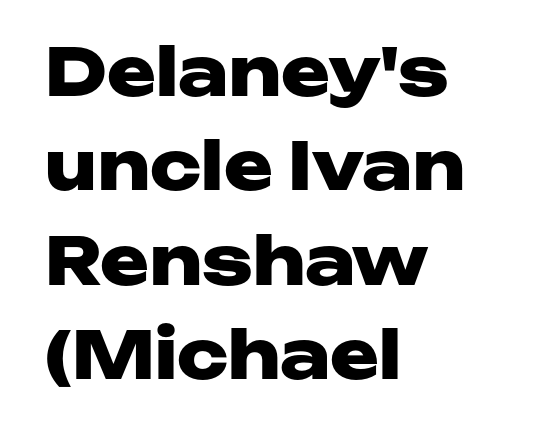
{"serif": "no", "italic": "no", "bold": "yes", "weight": "heavy", "width": "wide", "stroke_contrast": "low", "x_height": "medium", "monospaced": "no", "underline": "no", "align": "left", "line_spacing": "normal", "line_spacing_ratio": 1.43, "letter_spacing": "normal", "letter_spacing_em": 0.0, "glyph_px": 66}
